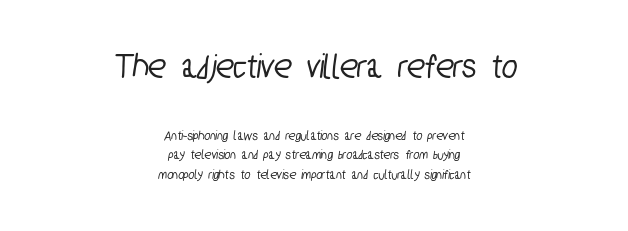
{"serif": "no", "width": "condensed", "stroke_contrast": "low", "x_height": "medium", "monospaced": "no", "underline": "no", "align": "center", "line_spacing": "normal", "line_spacing_ratio": 1.39, "letter_spacing": "normal", "letter_spacing_em": 0.0, "larger_block": "first", "size_ratio": 2.57, "glyph_px": 36}
